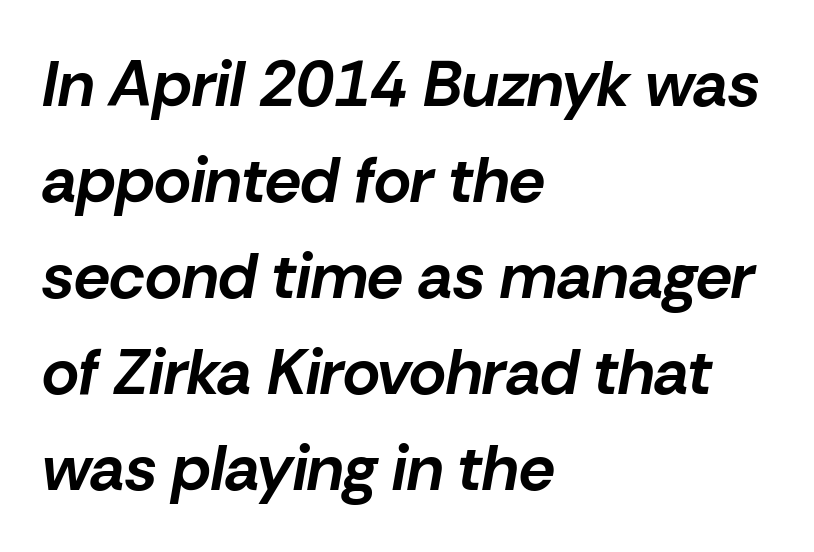
The image shows 64 px bold type, italic (leaning right); set left-aligned, normal line spacing (1.5x), normal letter spacing, not underlined; low stroke contrast and a medium x-height.
